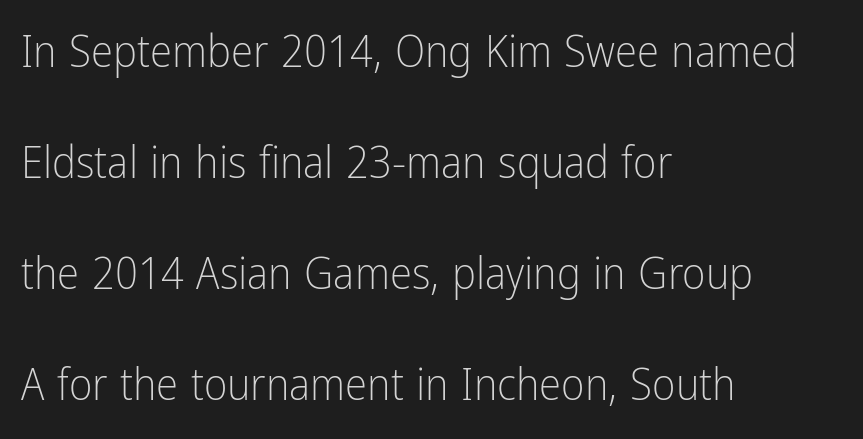
The image shows 45 px light, condensed sans-serif type, upright; set left-aligned, loose line spacing (2.47x), normal letter spacing, not underlined; low stroke contrast and a medium x-height.
